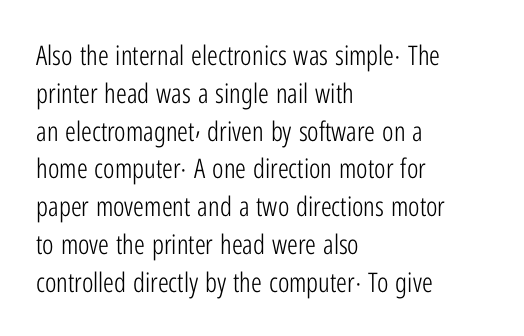
Short note: letters normally spaced. These lines are set flush left with a ragged right edge. The passage shown is not bold in any degree. Rows of type keep a routine distance in the vertical direction. This is the regular roman posture of the typeface.
